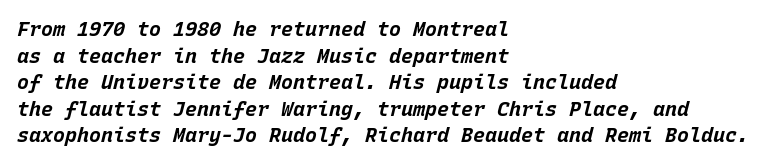
{"italic": "yes", "lean": "right", "slant_degrees": 15, "bold": "yes", "underline": "no", "align": "left", "line_spacing": "normal", "line_spacing_ratio": 1.33, "letter_spacing": "normal", "letter_spacing_em": 0.0, "glyph_px": 20}
